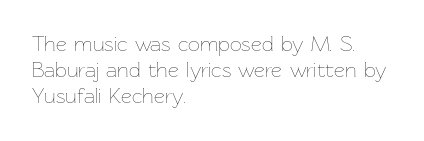
The image shows 21 px text type, upright; set left-aligned, normal line spacing (1.25x), normal letter spacing, not underlined.
